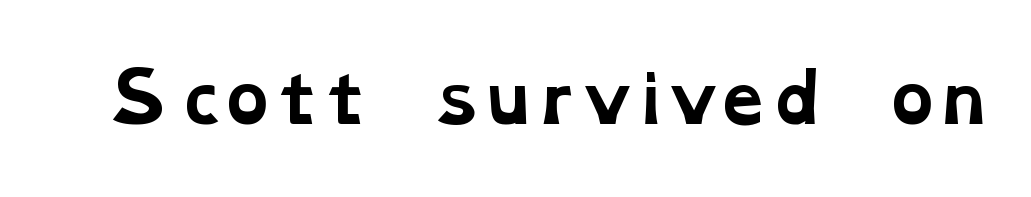
Q: Is the text bold? A: Yes.
Q: Is the typeface a serif or a sans-serif typeface? A: Serif.
Q: Is the text underlined? A: No.
Q: Is the spacing between letters normal or unusually wide? A: Normal.
Q: Width (condensed, normal, or wide)? A: Wide.
Q: Stroke contrast? A: Low.
Q: x-height? A: Medium.
Q: Monospaced? A: No.
